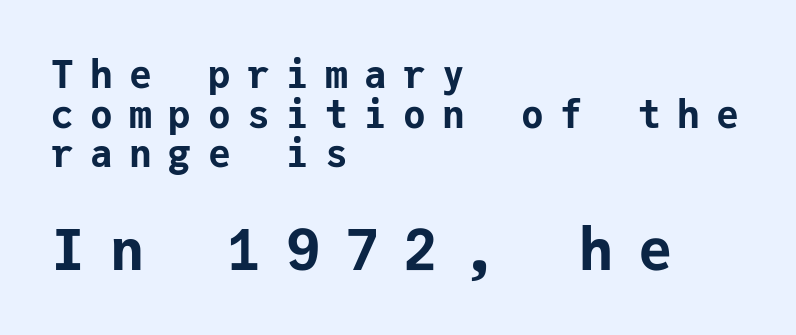
This sample uses a sans-serif face. The passage shown begins with its smaller block and ends with its larger one. Clear beneath every line of the passage. Quick note: interline space is minimal. How are the letters spaced? Widely, with obvious added tracking. Do the characters align in a grid? Yes, the font is monospaced.
